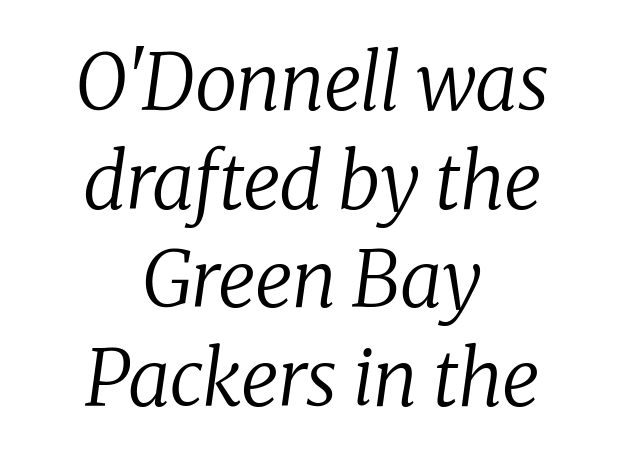
Q: Is the text bold? A: No.
Q: Is the text italic (slanted)? A: Yes, it leans right by about 8 degrees.
Q: Is the typeface a serif or a sans-serif typeface? A: Serif.
Q: Is the text underlined? A: No.
Q: How is the paragraph aligned? A: Centered.
Q: Is the spacing between letters normal or unusually wide? A: Normal.
Q: Is the spacing between lines tight, normal or loose? A: Normal.
Q: Width (condensed, normal, or wide)? A: Normal.
Q: Stroke contrast? A: Low.
Q: x-height? A: Medium.
Q: Monospaced? A: No.
